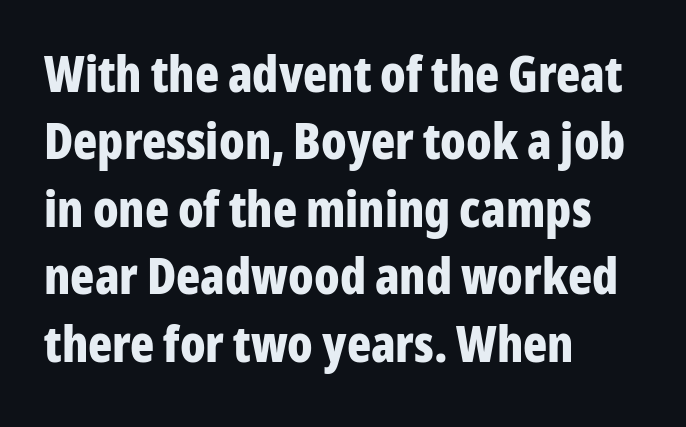
The image shows 50 px bold, condensed sans-serif type, upright; set left-aligned, normal line spacing (1.35x), normal letter spacing, not underlined; low stroke contrast and a medium x-height.
